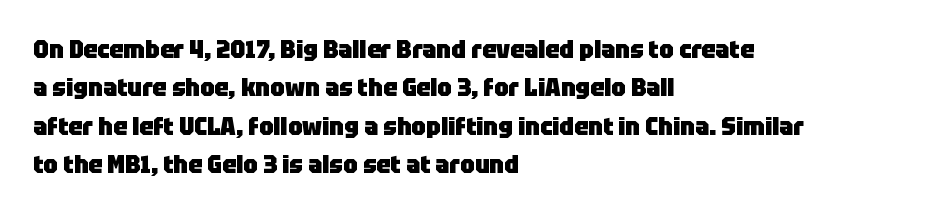
{"italic": "no", "bold": "yes", "underline": "no", "align": "left", "line_spacing": "normal", "line_spacing_ratio": 1.54, "letter_spacing": "normal", "letter_spacing_em": 0.0, "glyph_px": 25}
